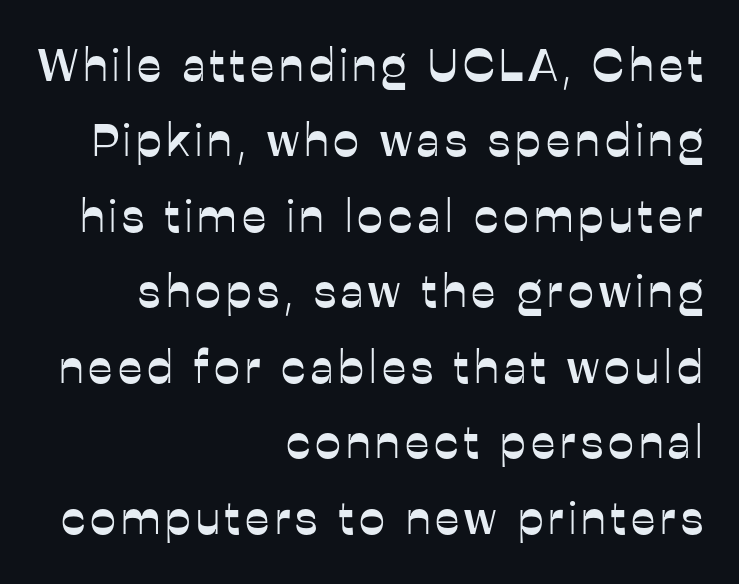
In terms of letterform style, serifs are entirely absent. The letters advance in unequal steps, a hallmark of proportional type. Leftover space on each line is placed entirely before the opening word. Regular leading.
